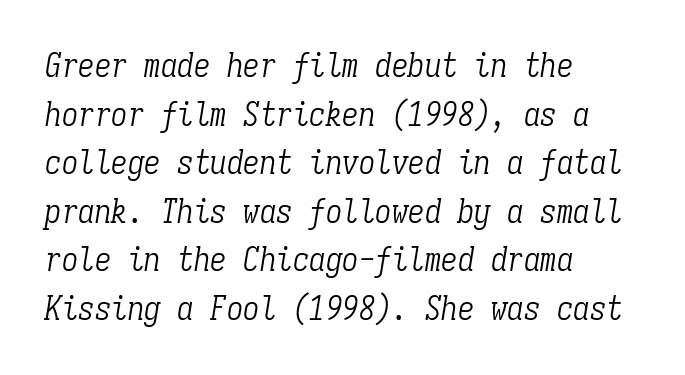
The image shows 33 px light, condensed serif type, italic (leaning right), monospaced; set left-aligned, normal line spacing (1.47x), normal letter spacing, not underlined; low stroke contrast and a medium x-height.
